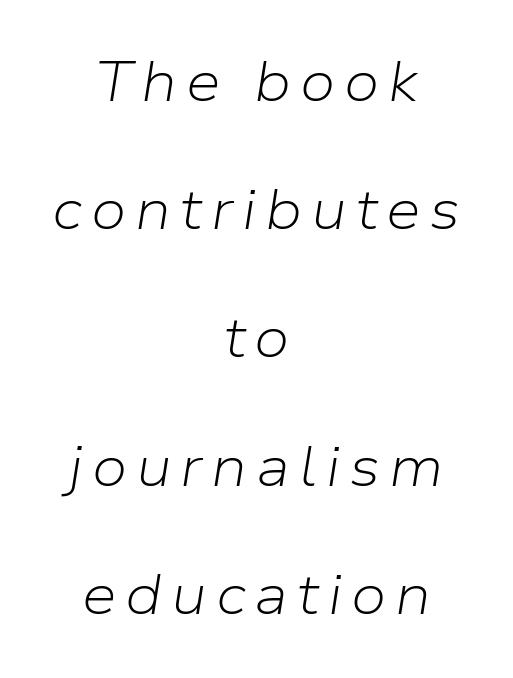
Style check: oblique. The passage shown is typed in a proportional face where columns would drift. This sample is center-justified, so both line endings float freely. Students, observe: this is what heavily led, spacious text looks like. Unbolded letterforms with no extra heft.
